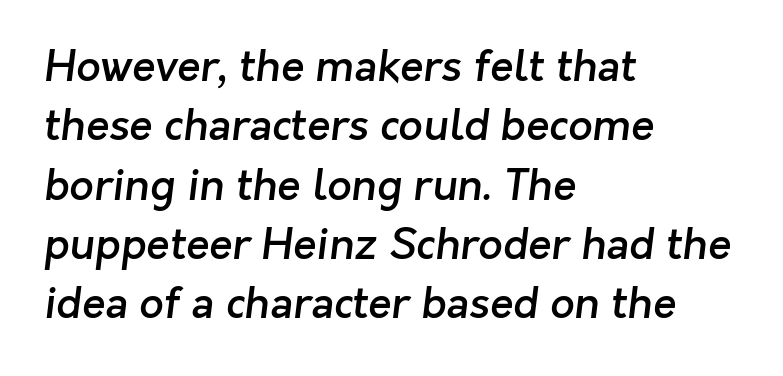
{"serif": "no", "bold": "semi", "weight": "semibold", "width": "normal", "stroke_contrast": "low", "x_height": "medium", "monospaced": "no", "underline": "no", "align": "left", "line_spacing": "normal", "line_spacing_ratio": 1.38, "letter_spacing": "normal", "letter_spacing_em": 0.0, "glyph_px": 43}
